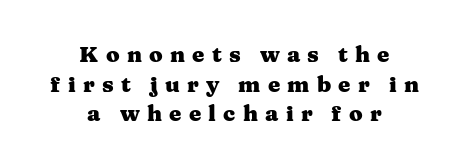
Q: Is the text bold? A: Yes.
Q: Is the text italic (slanted)? A: No, it is upright.
Q: Is the text underlined? A: No.
Q: How is the paragraph aligned? A: Centered.
Q: Is the spacing between letters normal or unusually wide? A: Unusually wide.
Q: Is the spacing between lines tight, normal or loose? A: Normal.
